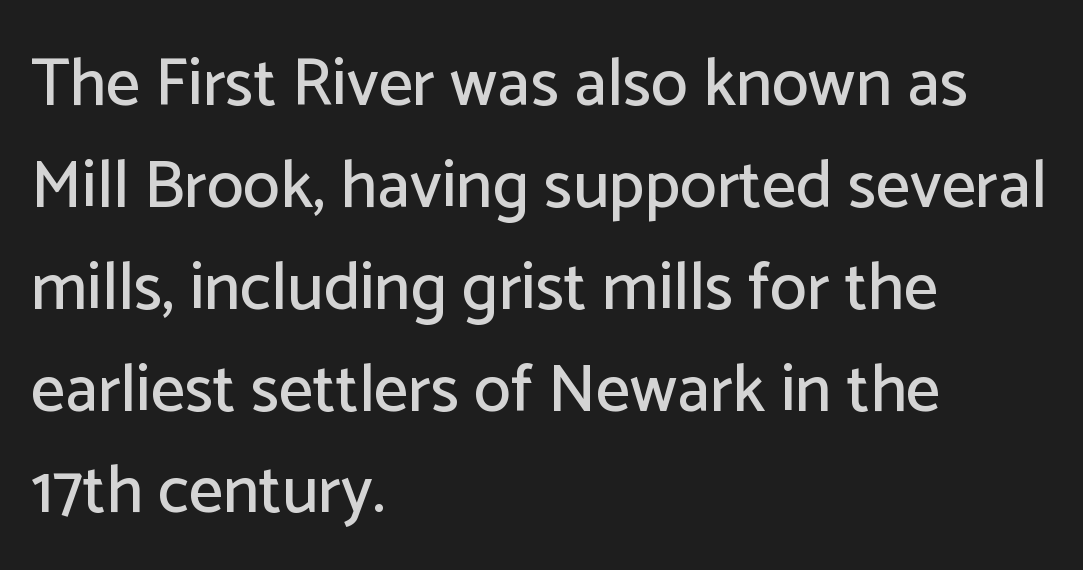
Classification — sans serif. Inter-character spacing is left at the font's built-in metrics. Proportional: the letters do not fall into vertical columns. Designer's note — italics off, roman on. Line spacing here is normal. This rendering uses left alignment, leaving the right contour irregular.
